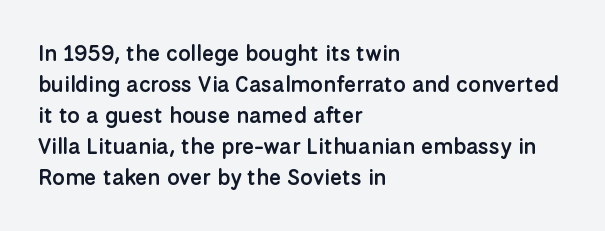
Q: Is the text bold? A: Semi-bold.
Q: Is the text italic (slanted)? A: No, it is upright.
Q: Is the text underlined? A: No.
Q: How is the paragraph aligned? A: Left-aligned.
Q: Is the spacing between letters normal or unusually wide? A: Normal.
Q: Is the spacing between lines tight, normal or loose? A: Normal.
